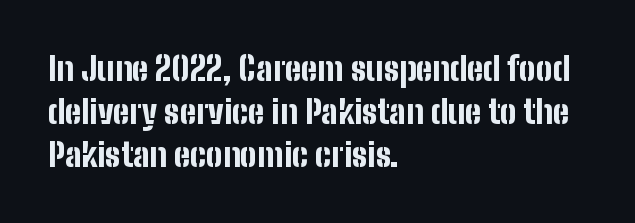
{"serif": "no", "italic": "no", "bold": "yes", "weight": "bold", "width": "condensed", "stroke_contrast": "low", "x_height": "medium", "monospaced": "no", "underline": "no", "align": "left", "line_spacing": "normal", "line_spacing_ratio": 1.3, "letter_spacing": "normal", "letter_spacing_em": 0.0, "glyph_px": 33}
